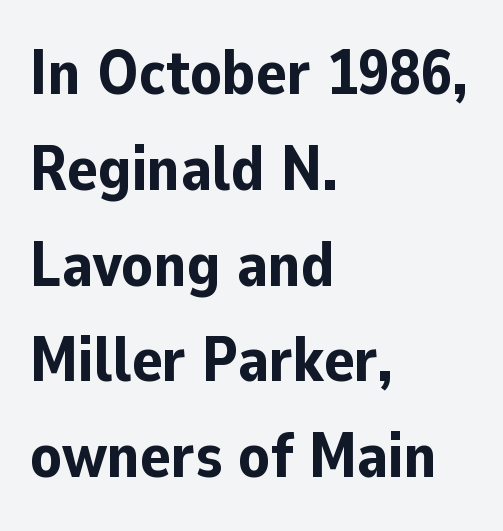
Spacing verdict: proportional, widths tailored to each character. Does the weight exceed regular? Yes, all the way to bold. Tall strokes in this sample are plumb rather than angled. Look at the bottom of the vertical strokes: they stop flat, with no serifs. Notice how descenders clear the ascenders below comfortably — that's standard leading.
